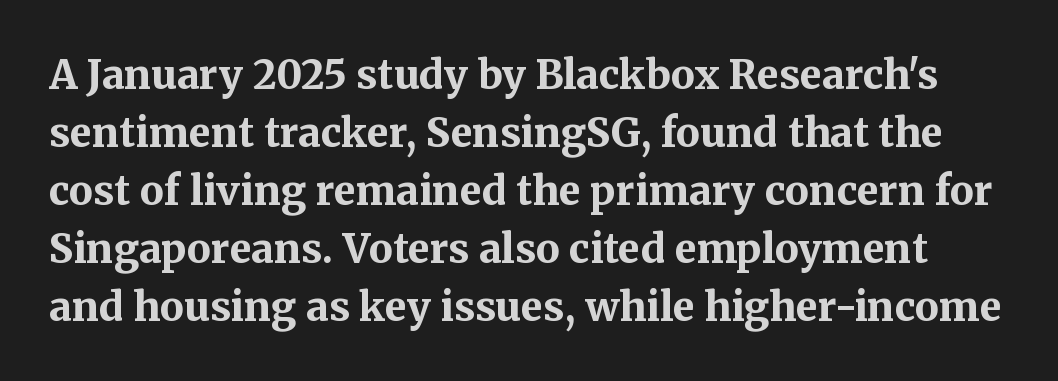
The letters sit at their default tracking, neither squeezed nor spread. This sample has the flowing, uneven cadence of proportional lettering. Anything drawn beneath the words? Only blank space. The lettering stays uniformly vertical, giving the passage a roman look. What kind of face is this? One with serifs.
